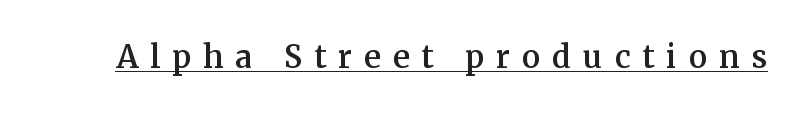
The image shows 31 px semibold serif type, upright; set unusually wide letter spacing (+0.39 em), underlined; medium stroke contrast and a medium x-height.
